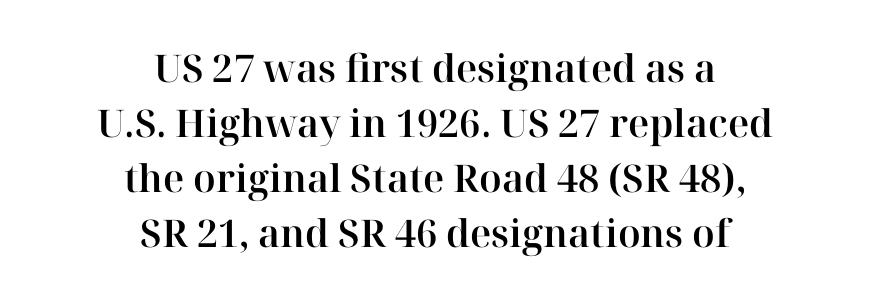
{"serif": "yes", "italic": "no", "width": "normal", "stroke_contrast": "high", "x_height": "medium", "monospaced": "no", "underline": "no", "align": "center", "line_spacing": "normal", "line_spacing_ratio": 1.45, "letter_spacing": "normal", "letter_spacing_em": 0.0, "glyph_px": 38}
